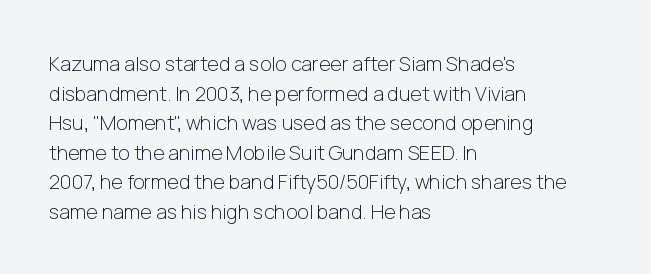
{"italic": "no", "bold": "no", "underline": "no", "align": "left", "line_spacing": "normal", "line_spacing_ratio": 1.48, "letter_spacing": "normal", "letter_spacing_em": 0.0, "glyph_px": 20}
